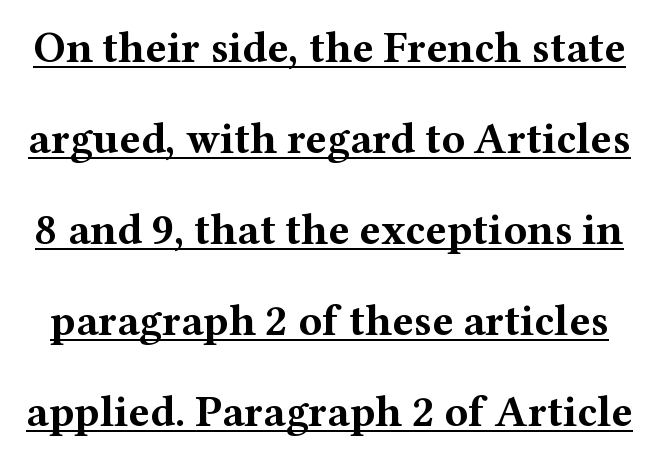
The image shows 44 px bold, wide serif type, upright; set loose line spacing (2.07x), normal letter spacing, underlined; medium stroke contrast and a medium x-height.
